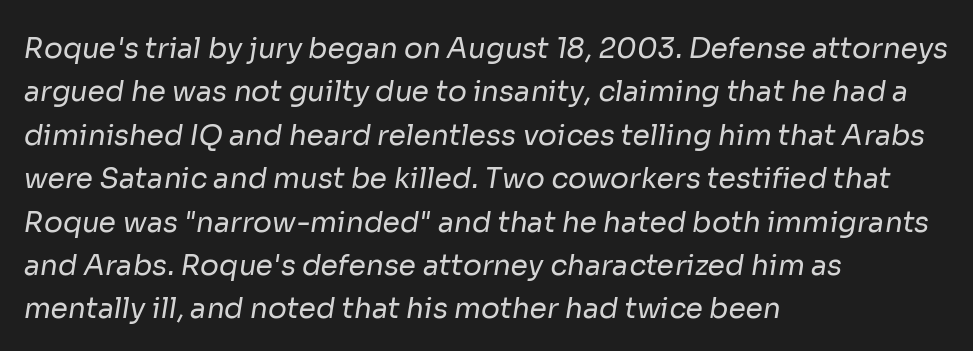
The image shows 28 px regular-weight sans-serif type; set left-aligned, normal line spacing (1.55x), normal letter spacing, not underlined; low stroke contrast and a medium x-height.
